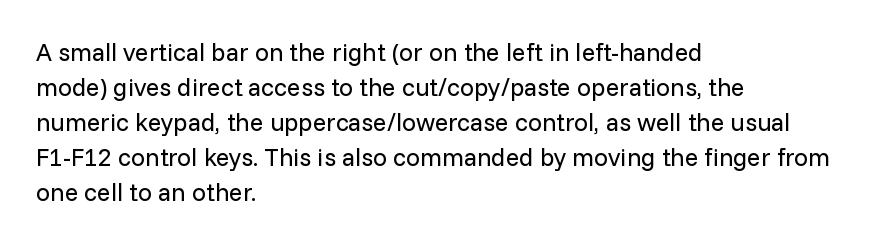
Nobody drew a line under any word here. The passage is arranged the way most books set body copy — flush left. Is the stroke heavy? The answer is a plain regular-or-lighter. Nobody touched the tracking dial on this one. A roman cut, with each character standing at attention. The space between consecutive lines is moderate.
